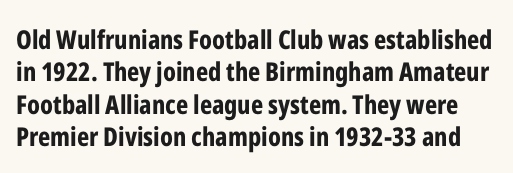
What weight is shown? A full bold with thick strokes. Glance below the letters and you will spot only blank space. This sample keeps an unexceptional amount of space between lines. The line texture is even and compact thanks to regular tracking.
